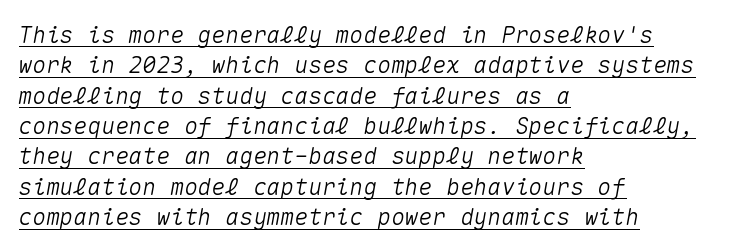
Q: Is the text italic (slanted)? A: Yes, it leans right by about 10 degrees.
Q: Is the text underlined? A: Yes.
Q: How is the paragraph aligned? A: Left-aligned.
Q: Is the spacing between letters normal or unusually wide? A: Normal.
Q: Is the spacing between lines tight, normal or loose? A: Normal.
